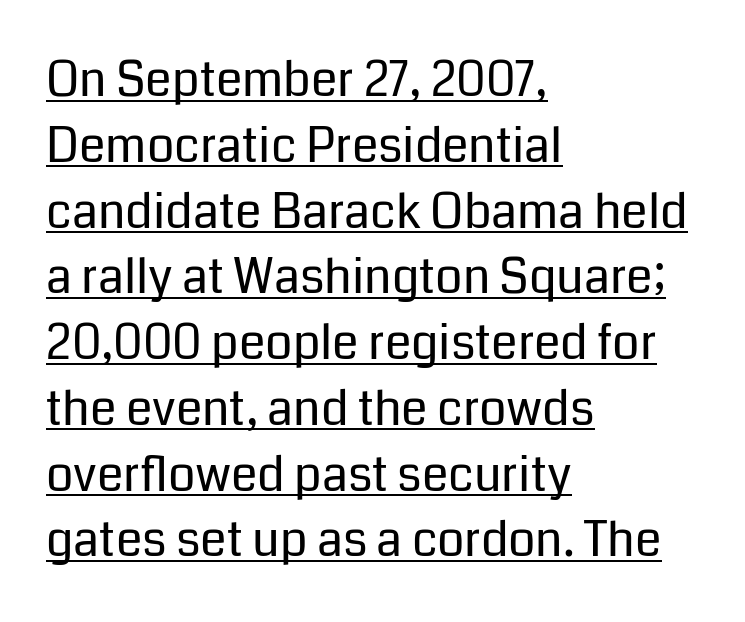
{"serif": "no", "italic": "no", "bold": "no", "weight": "regular", "width": "normal", "stroke_contrast": "low", "x_height": "medium", "monospaced": "no", "underline": "yes", "align": "left", "line_spacing": "normal", "line_spacing_ratio": 1.37, "letter_spacing": "normal", "letter_spacing_em": 0.0, "glyph_px": 48}
